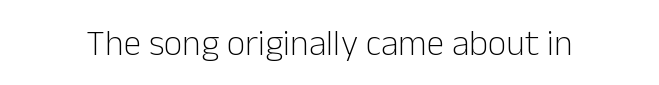
Q: Is the text bold? A: No.
Q: Is the text italic (slanted)? A: No, it is upright.
Q: Is the typeface a serif or a sans-serif typeface? A: Sans-serif.
Q: Is the text underlined? A: No.
Q: Is the spacing between letters normal or unusually wide? A: Normal.
Q: Width (condensed, normal, or wide)? A: Normal.
Q: Stroke contrast? A: Low.
Q: x-height? A: Medium.
Q: Monospaced? A: No.
